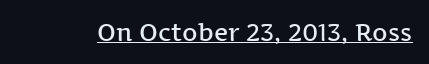
Designer's note — italics off, roman on. The horizontal fit of the characters is conventional and even. Is there an underline? Yes — a line sits under the letters. The characters look somewhat weighty, a semibold short of true bold.
